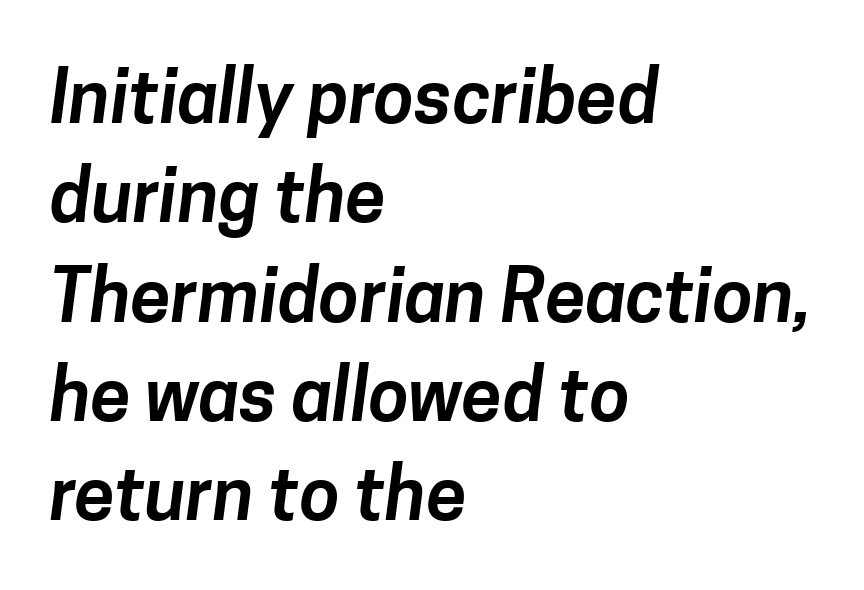
The image shows 73 px sans-serif type; set left-aligned, normal line spacing (1.36x), normal letter spacing, not underlined; low stroke contrast and a medium x-height.
